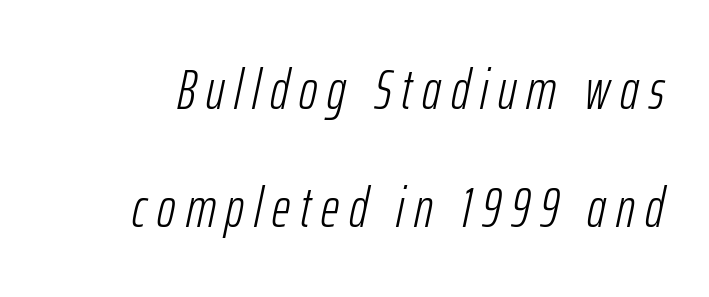
Q: Is the text bold? A: No.
Q: Is the text italic (slanted)? A: Yes, it leans right by about 12 degrees.
Q: Is the text underlined? A: No.
Q: Is the spacing between lines tight, normal or loose? A: Loose.
Q: Width (condensed, normal, or wide)? A: Condensed.
Q: Stroke contrast? A: Low.
Q: x-height? A: Medium.
Q: Monospaced? A: No.
